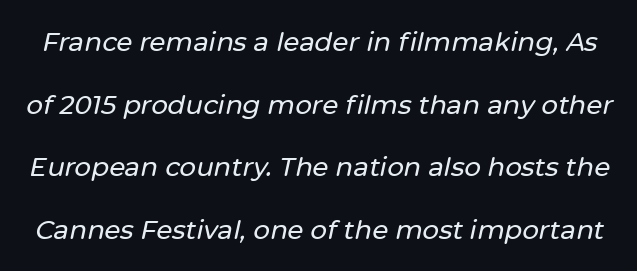
{"italic": "yes", "lean": "right", "slant_degrees": 12, "underline": "no", "line_spacing": "loose", "line_spacing_ratio": 2.41, "letter_spacing": "normal", "letter_spacing_em": 0.0, "glyph_px": 26}
